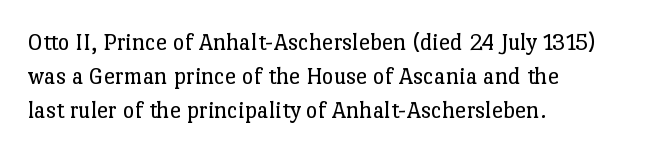
The area under the type is left untouched. A roman cut, with each character standing at attention. Observe the ordinary spacing: letters are neighbours, not strangers. Notice how the passage keeps a crisp vertical edge on the left only.
